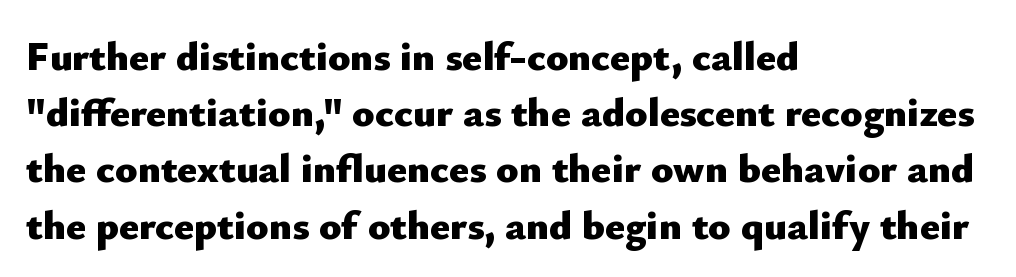
The image shows 41 px heavy sans-serif type, upright; set left-aligned, normal line spacing (1.37x), normal letter spacing, not underlined; low stroke contrast and a small x-height.
